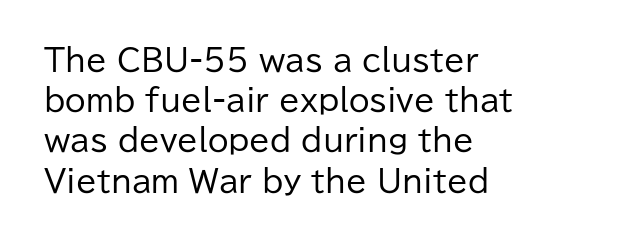
Is the block centered? No — it sits flush against the left margin. Beneath every word, the page is bare. Grotesque or geometric, the face here clearly has no serifs. Look at the tracking — it's just the regular setting, nothing added. Line spacing here is normal. Here the designer chose a conventional face with non-uniform glyph widths.
